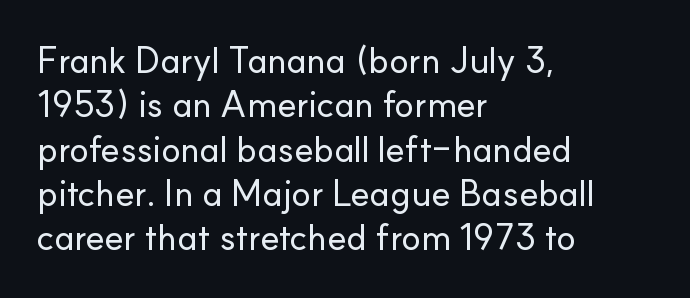
The image shows 36 px sans-serif type, upright; set left-aligned, line spacing 1.23x, normal letter spacing, not underlined; low stroke contrast and a small x-height.
